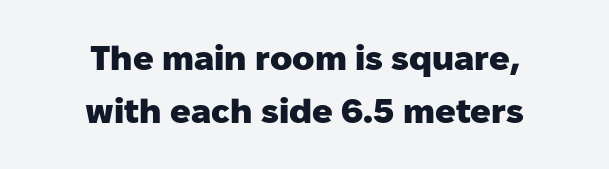
The image shows 34 px heavy sans-serif type, upright; set centered, normal line spacing (1.55x), normal letter spacing, not underlined; low stroke contrast and a medium x-height.
